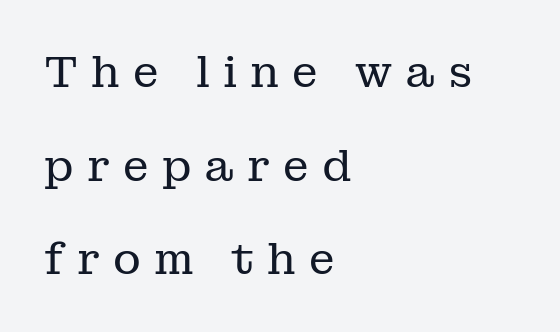
{"serif": "yes", "italic": "no", "bold": "no", "weight": "regular", "width": "normal", "stroke_contrast": "low", "x_height": "medium", "monospaced": "no", "underline": "no", "align": "left", "line_spacing": "loose", "line_spacing_ratio": 2.18, "letter_spacing": "wide", "letter_spacing_em": 0.3, "glyph_px": 43}
